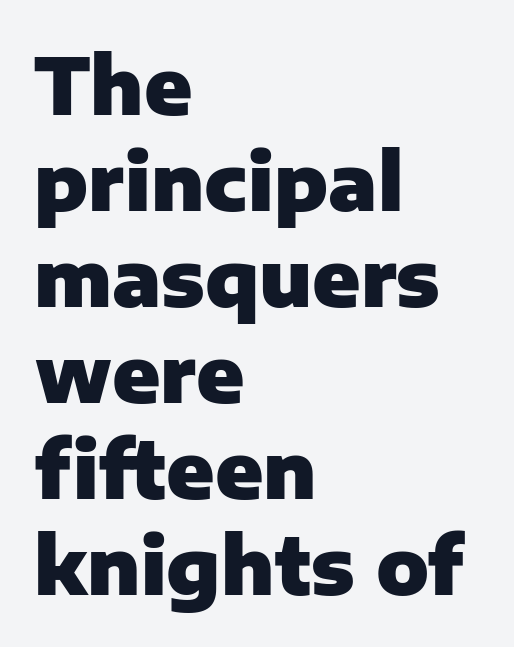
Is the block centered? No — it sits flush against the left margin. What weight is shown? A full bold with thick strokes. Do the characters align in a grid? No, the font is proportional. The typography opts for an upright posture over an oblique one.
